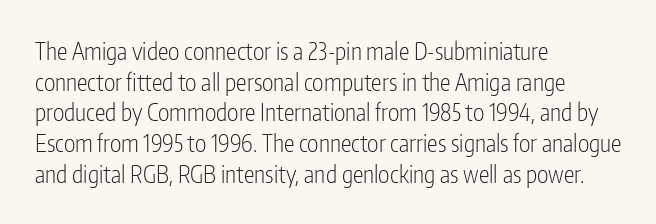
{"italic": "no", "bold": "no", "underline": "no", "align": "left", "line_spacing": "normal", "line_spacing_ratio": 1.28, "letter_spacing": "normal", "letter_spacing_em": 0.0, "glyph_px": 24}
